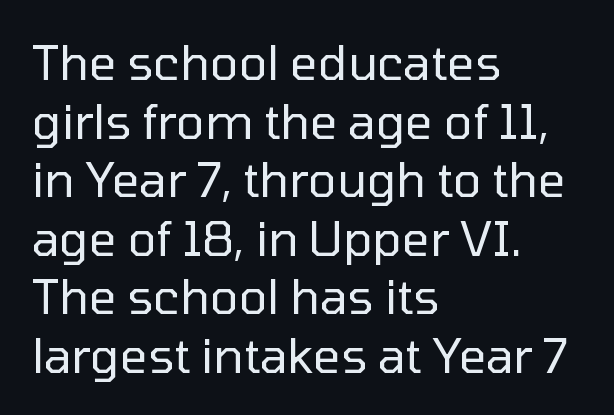
Honestly, there is no underline to notice here at all. A typesetter would call this proportional, since set widths differ per character. Each word holds together tightly as a unit, with standard inter-letter gaps. On a weight scale, this lands at 450 or below. The rag falls on the right side of this text block. Letterform terminals end flat and unadorned throughout the passage.
